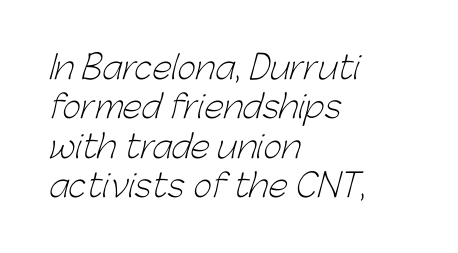
{"serif": "no", "bold": "no", "weight": "light", "width": "normal", "stroke_contrast": "low", "x_height": "medium", "monospaced": "no", "underline": "no", "align": "left", "line_spacing_ratio": 1.23, "letter_spacing": "normal", "letter_spacing_em": 0.0, "glyph_px": 32}
